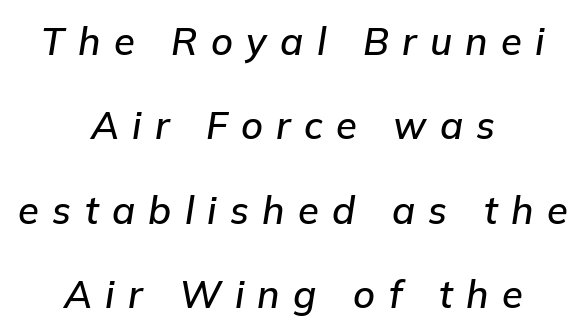
{"italic": "yes", "lean": "right", "slant_degrees": 9, "width": "normal", "stroke_contrast": "low", "x_height": "medium", "monospaced": "no", "underline": "no", "align": "center", "line_spacing": "loose", "line_spacing_ratio": 2.22, "letter_spacing": "wide", "letter_spacing_em": 0.35, "glyph_px": 38}
